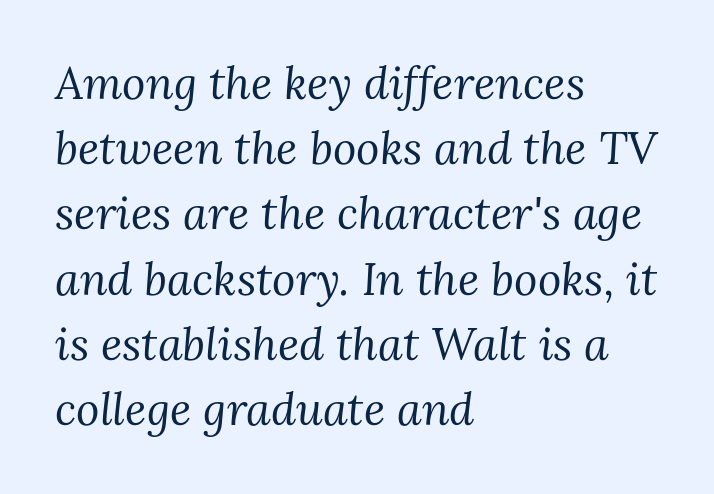
Beneath every word, the page is bare. The specimen reads as italic at a glance. Bold? No — there's no thickening of the strokes. A typesetter would call this zero additional tracking. Short and long lines alike share a common starting point at left.
